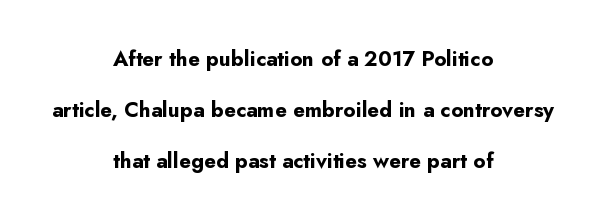
The image shows 21 px bold type, upright; set centered, loose line spacing (2.44x), normal letter spacing, not underlined.
